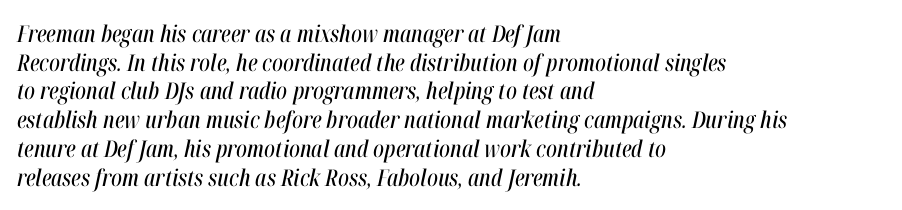
Q: Is the text italic (slanted)? A: Yes, it leans right by about 12 degrees.
Q: Is the text underlined? A: No.
Q: How is the paragraph aligned? A: Left-aligned.
Q: Is the spacing between letters normal or unusually wide? A: Normal.
Q: Is the spacing between lines tight, normal or loose? A: Normal.
